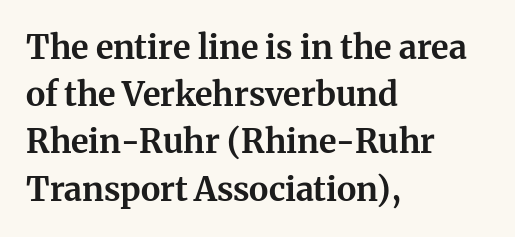
Q: Is the text bold? A: Yes.
Q: Is the text italic (slanted)? A: No, it is upright.
Q: Is the typeface a serif or a sans-serif typeface? A: Serif.
Q: Is the text underlined? A: No.
Q: How is the paragraph aligned? A: Left-aligned.
Q: Is the spacing between letters normal or unusually wide? A: Normal.
Q: Is the spacing between lines tight, normal or loose? A: Normal.
Q: Width (condensed, normal, or wide)? A: Normal.
Q: Stroke contrast? A: Medium.
Q: x-height? A: Medium.
Q: Monospaced? A: No.
